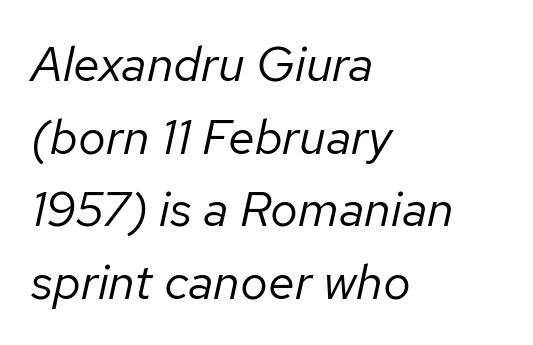
{"italic": "yes", "lean": "right", "slant_degrees": 12, "bold": "no", "weight": "regular", "width": "normal", "stroke_contrast": "low", "x_height": "medium", "monospaced": "no", "underline": "no", "align": "left", "line_spacing": "normal", "line_spacing_ratio": 1.48, "letter_spacing": "normal", "letter_spacing_em": 0.0, "glyph_px": 49}
